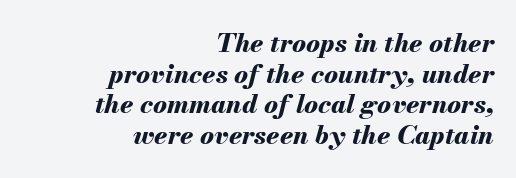
{"italic": "yes", "lean": "right", "slant_degrees": 13, "bold": "yes", "underline": "no", "align": "right", "line_spacing_ratio": 1.18, "letter_spacing": "normal", "letter_spacing_em": 0.0, "glyph_px": 26}
